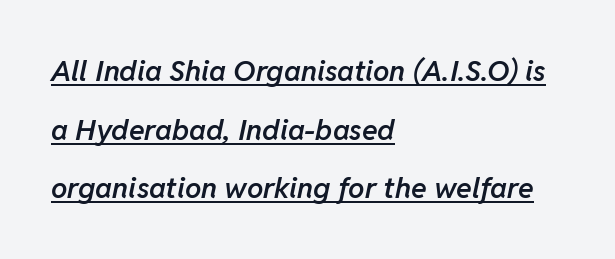
The tracking reads as untouched default to a designer's eye. The paragraph has a hard left edge and a soft right edge. Characters are canted at an angle relative to the baseline's perpendicular. This rendering features underlined lettering. Here the designer chose a conventional face with non-uniform glyph widths. Notice the wide empty band between every row — that's loose leading.
